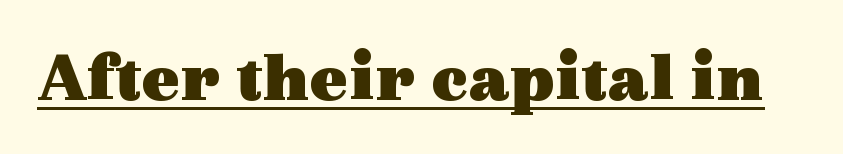
Summary of weight: heavy, a full bold. The horizontal fit of the characters is conventional and even. Nope, not italic — everything's standing straight. The rendering uses the underline text-decoration. The glyphs in this specimen are seriffed. Each letter keeps its own natural width here, so spacing adapts to shape.
